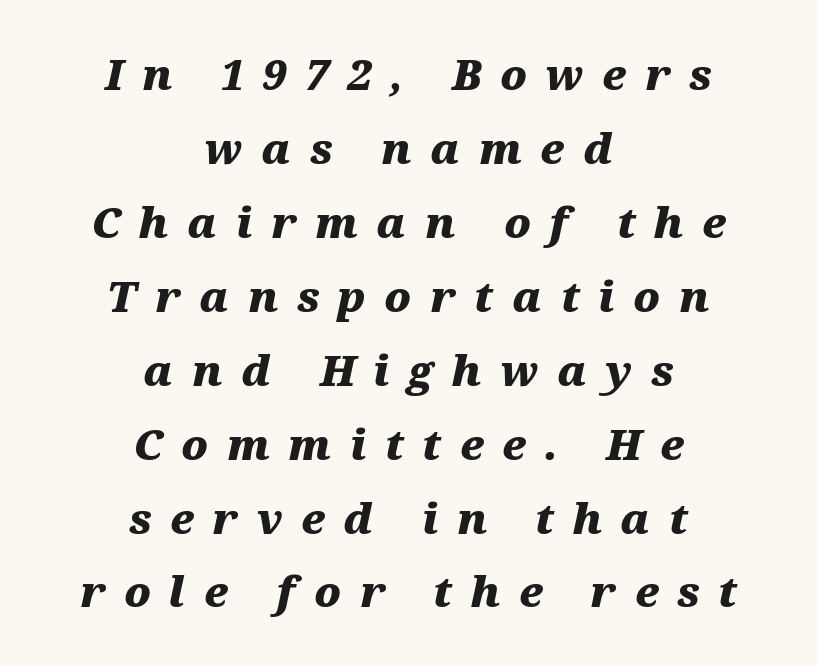
Posture: slanted. Which margin do the lines hug? Neither — every line sits in the middle. Spacing between characters has been opened up far beyond the box default. Check the space under the baseline: it is left empty. This is heavy type, rendered in bold. Here the designer chose a conventional face with non-uniform glyph widths.
